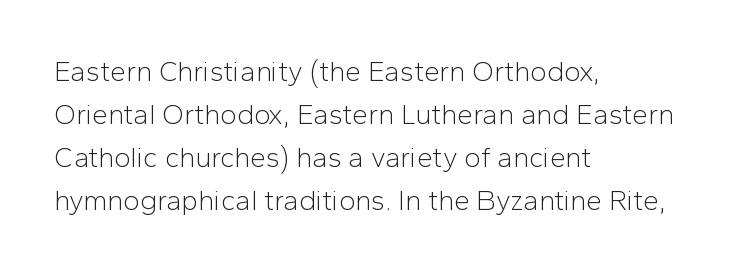
{"serif": "no", "italic": "no", "bold": "no", "weight": "light", "width": "normal", "stroke_contrast": "low", "x_height": "medium", "monospaced": "no", "underline": "no", "align": "left", "line_spacing": "normal", "line_spacing_ratio": 1.53, "letter_spacing": "normal", "letter_spacing_em": 0.0, "glyph_px": 28}
